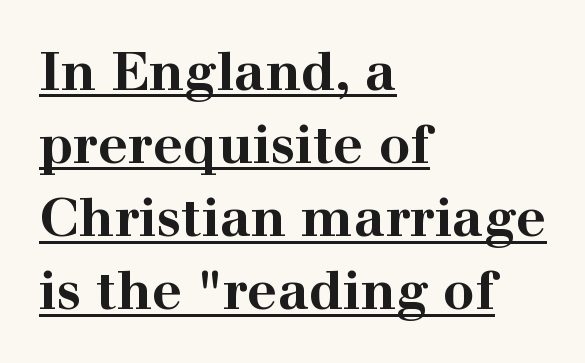
The passage shown is emphatically bold. Is this a fixed-width face? No — the glyphs have proportional, varying widths. I'd call this a serif setting — the letters wear small feet. Normally led — the rows are evenly, conventionally spaced.
